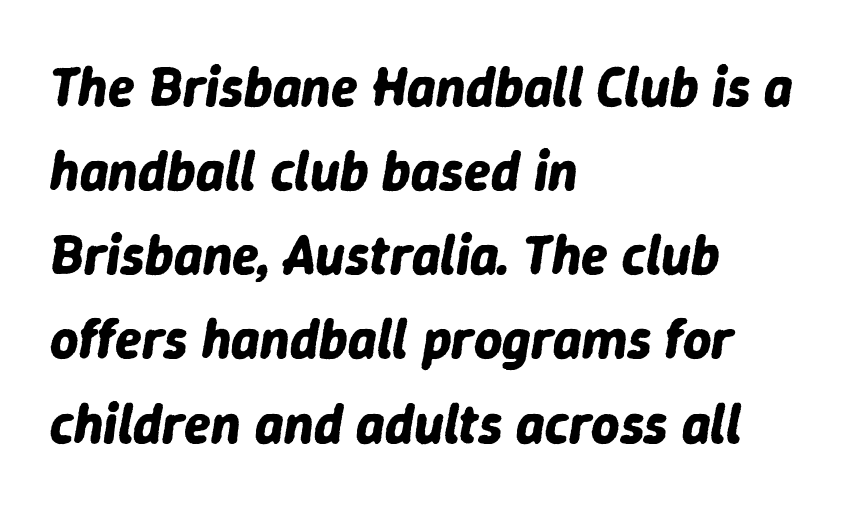
{"italic": "yes", "lean": "right", "slant_degrees": 9, "bold": "yes", "weight": "bold", "width": "normal", "stroke_contrast": "low", "x_height": "medium", "monospaced": "no", "underline": "no", "align": "left", "line_spacing": "normal", "line_spacing_ratio": 1.53, "letter_spacing": "normal", "letter_spacing_em": 0.0, "glyph_px": 55}
